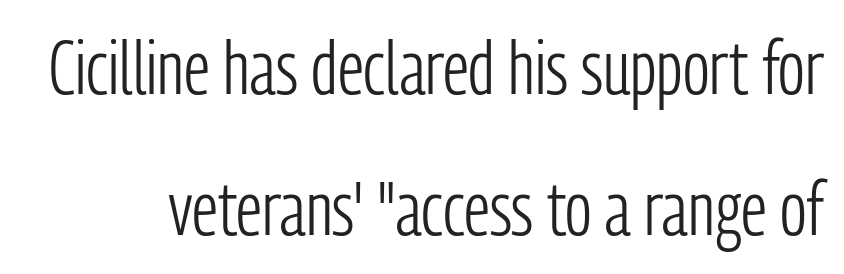
Q: Is the text bold? A: No.
Q: Is the text italic (slanted)? A: No, it is upright.
Q: Is the typeface a serif or a sans-serif typeface? A: Sans-serif.
Q: Is the text underlined? A: No.
Q: Is the spacing between letters normal or unusually wide? A: Normal.
Q: Width (condensed, normal, or wide)? A: Condensed.
Q: Stroke contrast? A: Low.
Q: x-height? A: Medium.
Q: Monospaced? A: No.
